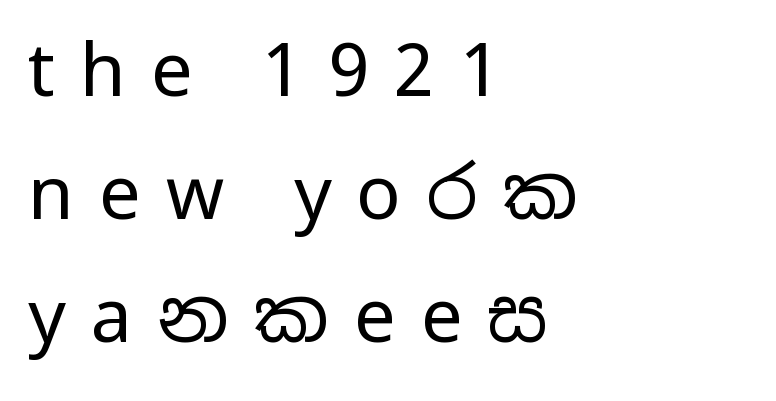
{"serif": "no", "italic": "no", "bold": "no", "weight": "regular", "width": "wide", "stroke_contrast": "low", "x_height": "medium", "monospaced": "no", "underline": "no", "align": "left", "line_spacing": "normal", "line_spacing_ratio": 1.66, "letter_spacing": "wide", "letter_spacing_em": 0.34, "glyph_px": 74}
